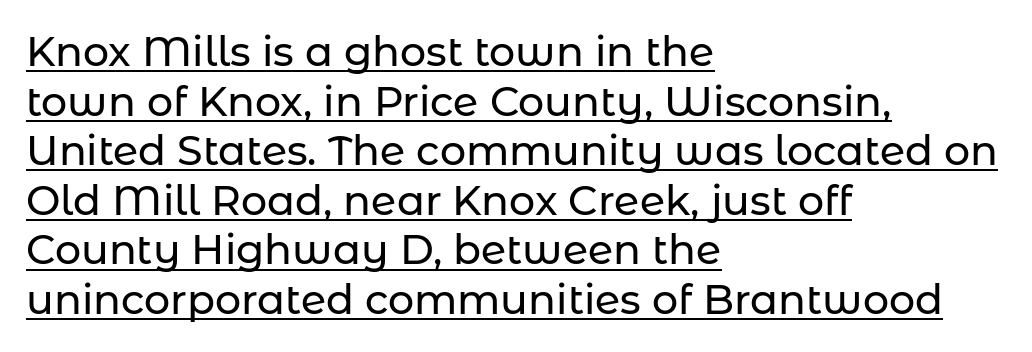
The image shows 41 px sans-serif type, upright; set left-aligned, line spacing 1.21x, normal letter spacing, underlined; low stroke contrast and a medium x-height.
